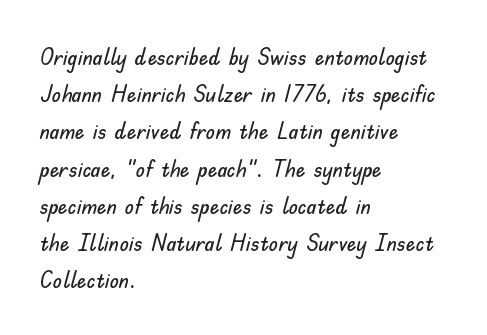
Q: Is the text italic (slanted)? A: Yes.
Q: Is the text underlined? A: No.
Q: How is the paragraph aligned? A: Left-aligned.
Q: Is the spacing between letters normal or unusually wide? A: Normal.
Q: Is the spacing between lines tight, normal or loose? A: Normal.
